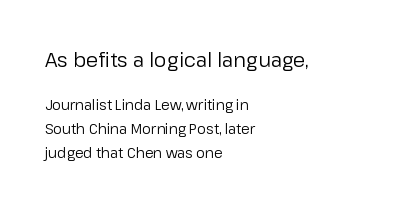
Q: Is the text bold? A: No.
Q: Is the text italic (slanted)? A: No, it is upright.
Q: Is the text underlined? A: No.
Q: How is the paragraph aligned? A: Left-aligned.
Q: Is the spacing between letters normal or unusually wide? A: Normal.
Q: Which block of text is set in a larger size, the first (top) or the second (bottom)? A: The first (top) one.
